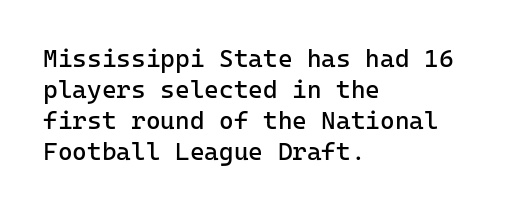
A light-to-regular cut is what we see here. Clear beneath every line of the passage. Vertical strokes here are truly vertical. The passage shown has conventional tracking throughout. Leftover space on each line is placed entirely after the last word.
